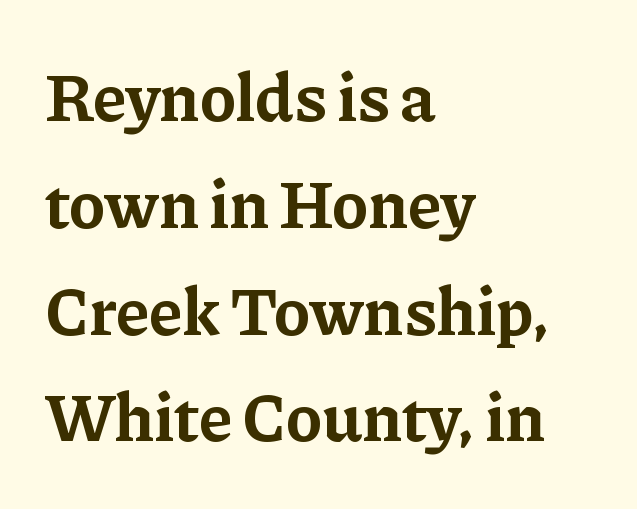
The image shows 68 px bold serif type, upright; set left-aligned, normal line spacing (1.57x), normal letter spacing, not underlined; low stroke contrast and a medium x-height.
